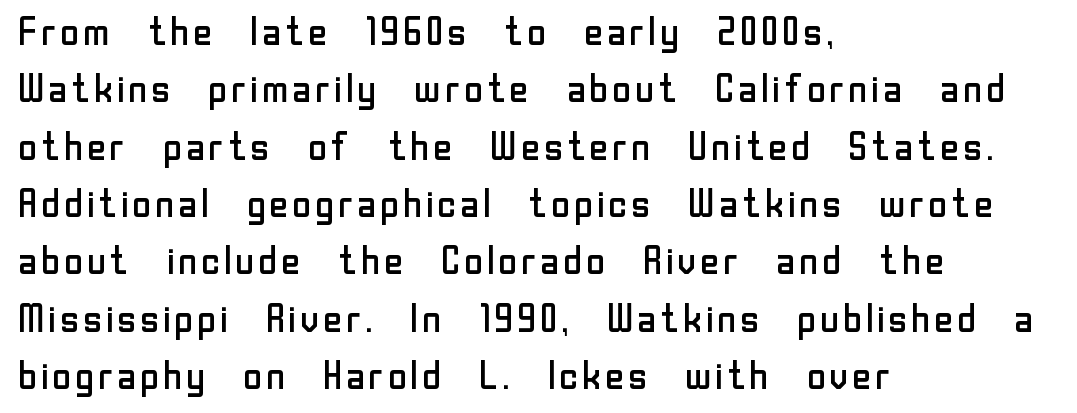
Q: Is the text bold? A: No.
Q: Is the text italic (slanted)? A: No, it is upright.
Q: Is the typeface a serif or a sans-serif typeface? A: Sans-serif.
Q: Is the text underlined? A: No.
Q: How is the paragraph aligned? A: Left-aligned.
Q: Is the spacing between letters normal or unusually wide? A: Normal.
Q: Is the spacing between lines tight, normal or loose? A: Normal.
Q: Width (condensed, normal, or wide)? A: Normal.
Q: Stroke contrast? A: Low.
Q: x-height? A: Medium.
Q: Monospaced? A: No.
